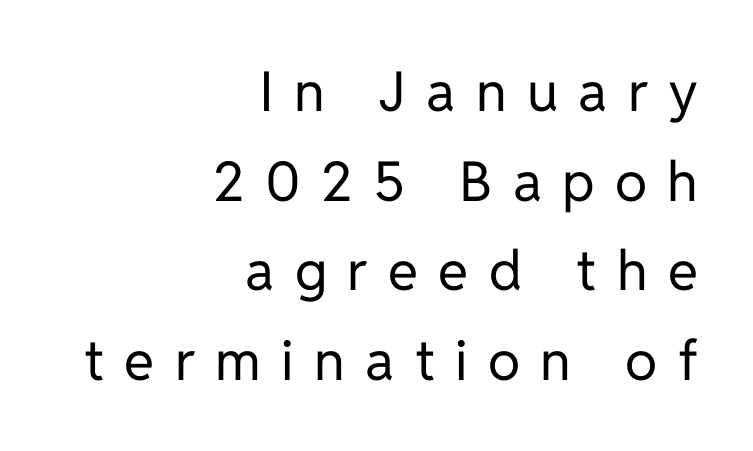
The image shows 55 px regular-weight sans-serif type, upright; set right-aligned, normal line spacing (1.63x), unusually wide letter spacing (+0.37 em), not underlined; low stroke contrast and a medium x-height.
